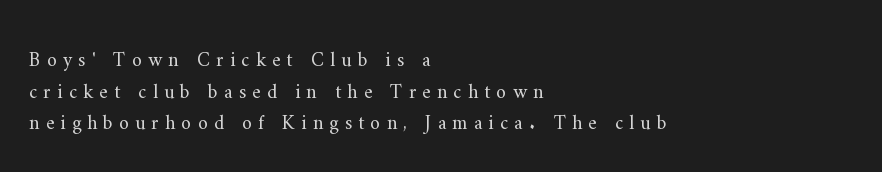
{"italic": "no", "bold": "no", "underline": "no", "align": "left", "line_spacing": "normal", "line_spacing_ratio": 1.58, "letter_spacing": "wide", "letter_spacing_em": 0.31, "glyph_px": 20}
